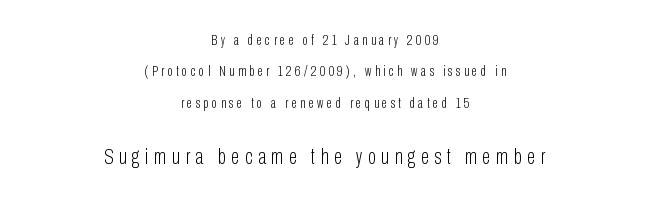
Q: Is the text bold? A: No.
Q: Is the text italic (slanted)? A: No, it is upright.
Q: Is the text underlined? A: No.
Q: How is the paragraph aligned? A: Centered.
Q: Is the spacing between letters normal or unusually wide? A: Unusually wide.
Q: Is the spacing between lines tight, normal or loose? A: Loose.
Q: Which block of text is set in a larger size, the first (top) or the second (bottom)? A: The second (bottom) one.
